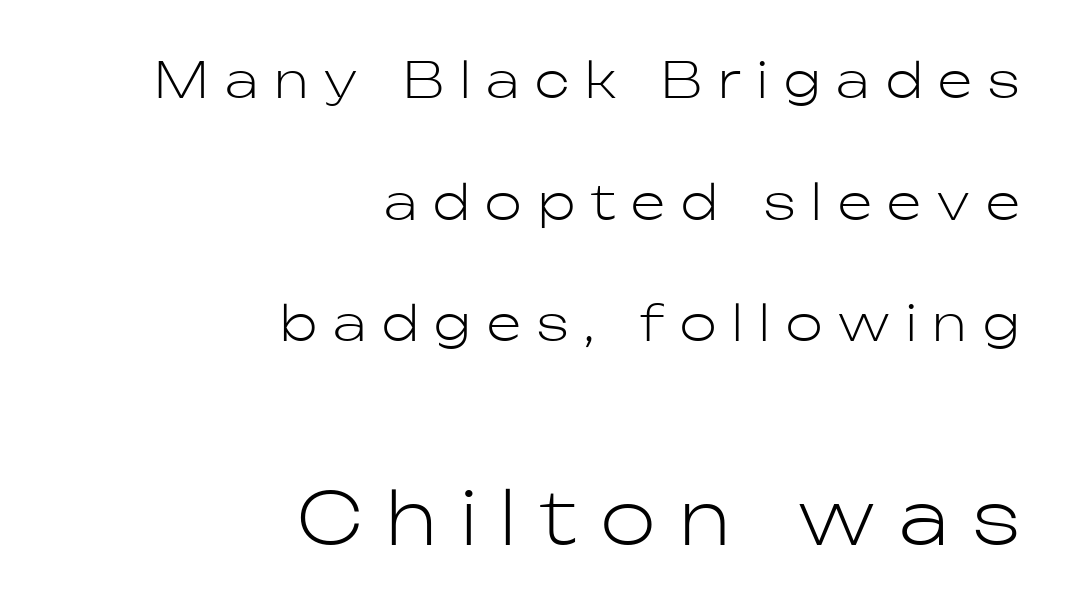
Spacing verdict: proportional, widths tailored to each character. Of the two passages, the one underneath uses the larger point size. Tall strokes in this sample are plumb rather than angled. The cut favours lightness, reaching ordinary text weight at its darkest. Look at the tracking — it's clearly loosened, letters drifting apart.
